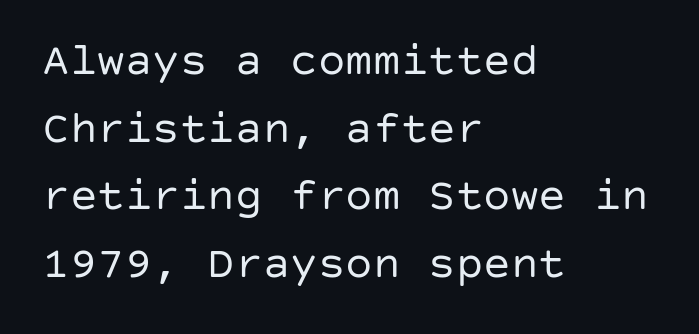
The image shows 46 px regular-weight sans-serif type, upright; set left-aligned, normal line spacing (1.47x), normal letter spacing, not underlined; low stroke contrast and a large x-height.
